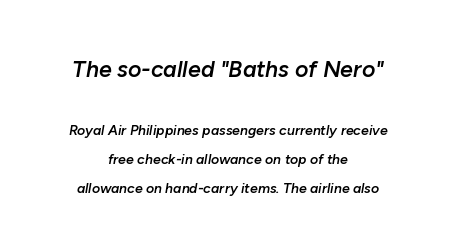
The image shows 23 px text type, italic (leaning right); set centered, loose line spacing (2.07x), normal letter spacing, not underlined; the first (top) block is 1.64x larger.
